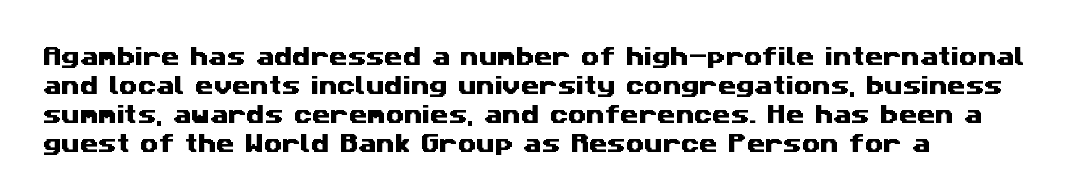
The image shows 21 px text type; set left-aligned, normal line spacing (1.38x), normal letter spacing, not underlined.
